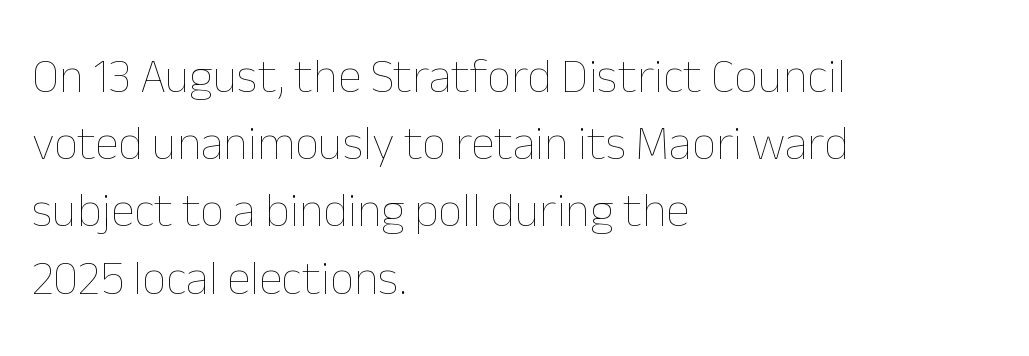
Q: Is the text bold? A: No.
Q: Is the text italic (slanted)? A: No, it is upright.
Q: Is the text underlined? A: No.
Q: How is the paragraph aligned? A: Left-aligned.
Q: Is the spacing between letters normal or unusually wide? A: Normal.
Q: Is the spacing between lines tight, normal or loose? A: Normal.
Q: Width (condensed, normal, or wide)? A: Normal.
Q: Stroke contrast? A: Low.
Q: x-height? A: Medium.
Q: Monospaced? A: No.
